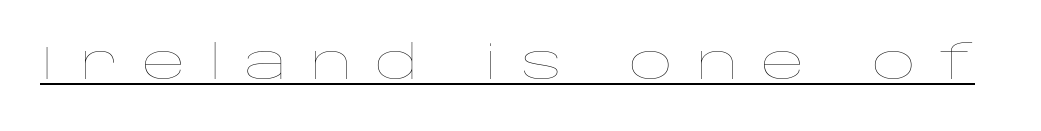
No letter is thick-stroked: the sample isn't bold. You can tell it's not italic because the verticals are truly vertical. Compared with typical body copy, the letter spacing here is much looser. A typesetter would call this proportional, since set widths differ per character. The passage shown is underscored from start to finish.
